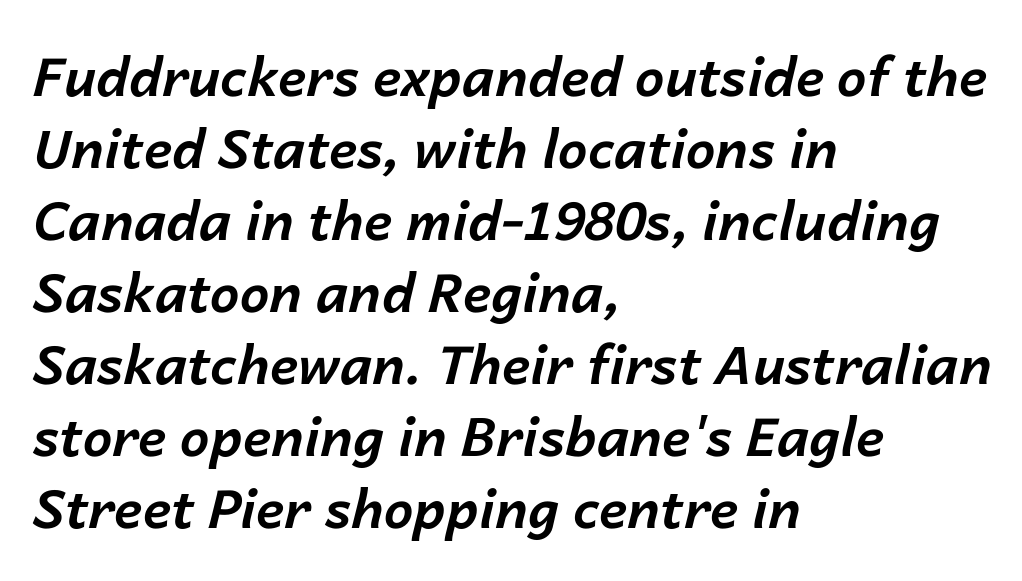
{"italic": "yes", "lean": "right", "slant_degrees": 14, "bold": "yes", "weight": "bold", "width": "normal", "stroke_contrast": "low", "x_height": "medium", "monospaced": "no", "underline": "no", "align": "left", "line_spacing": "normal", "line_spacing_ratio": 1.36, "letter_spacing": "normal", "letter_spacing_em": 0.0, "glyph_px": 53}
